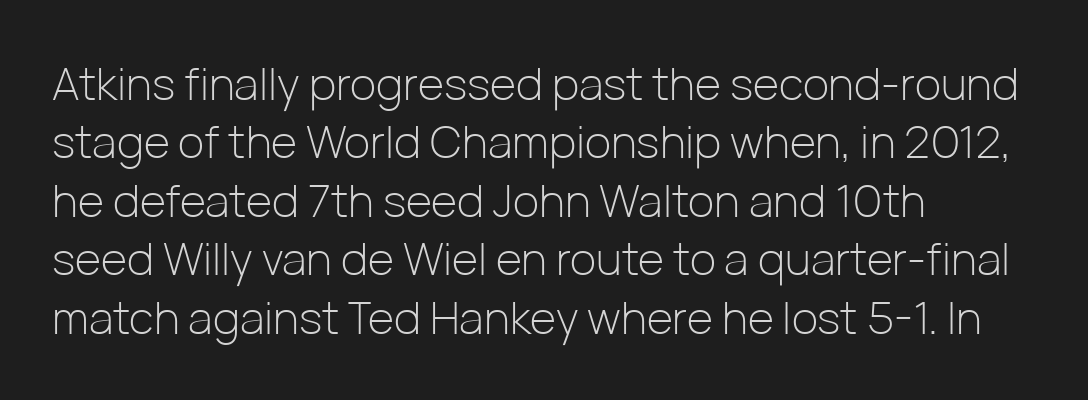
The image shows 45 px light sans-serif type, upright; set left-aligned, normal line spacing (1.3x), normal letter spacing, not underlined; low stroke contrast and a medium x-height.
